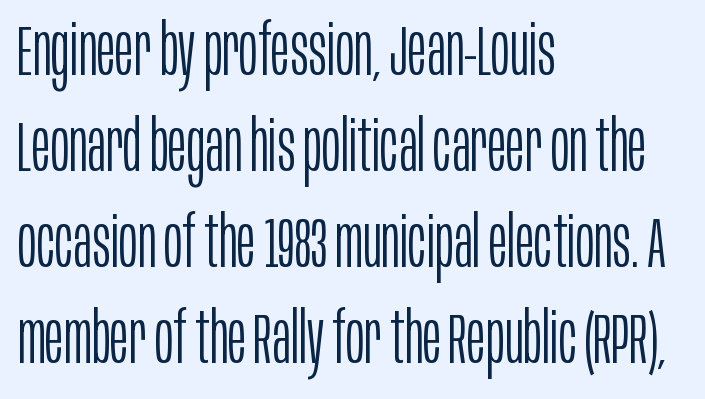
{"serif": "no", "italic": "no", "bold": "no", "weight": "light", "width": "condensed", "stroke_contrast": "low", "x_height": "large", "monospaced": "no", "underline": "no", "align": "left", "line_spacing": "normal", "line_spacing_ratio": 1.35, "letter_spacing": "normal", "letter_spacing_em": 0.0, "glyph_px": 71}
